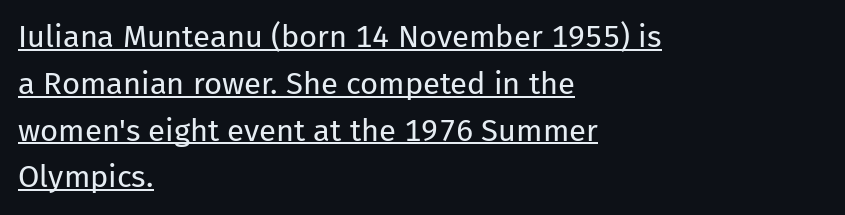
The image shows 31 px regular-weight sans-serif type, upright; set left-aligned, normal line spacing (1.51x), normal letter spacing, underlined; low stroke contrast and a medium x-height.
